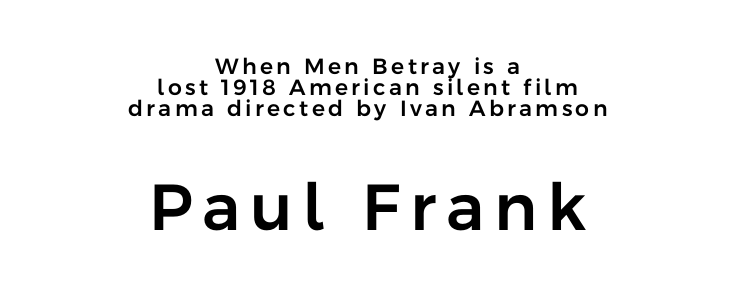
{"serif": "no", "italic": "no", "width": "normal", "stroke_contrast": "low", "x_height": "medium", "monospaced": "no", "underline": "no", "align": "center", "line_spacing": "tight", "line_spacing_ratio": 0.96, "larger_block": "second", "size_ratio": 2.95, "glyph_px": 65}
